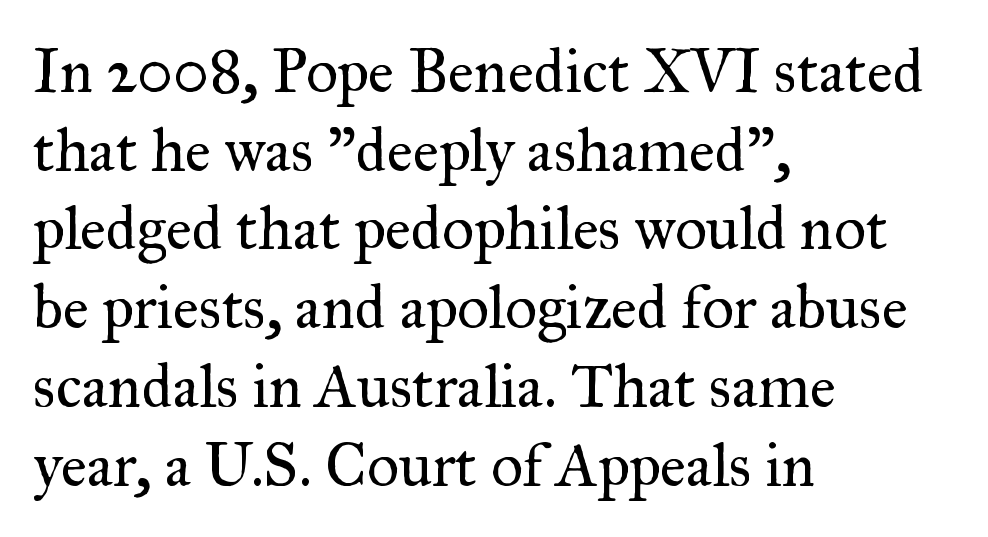
Q: Is the text bold? A: No.
Q: Is the text italic (slanted)? A: No, it is upright.
Q: Is the typeface a serif or a sans-serif typeface? A: Serif.
Q: Is the text underlined? A: No.
Q: How is the paragraph aligned? A: Left-aligned.
Q: Is the spacing between letters normal or unusually wide? A: Normal.
Q: Is the spacing between lines tight, normal or loose? A: Normal.
Q: Width (condensed, normal, or wide)? A: Normal.
Q: Stroke contrast? A: Medium.
Q: x-height? A: Small.
Q: Monospaced? A: No.
